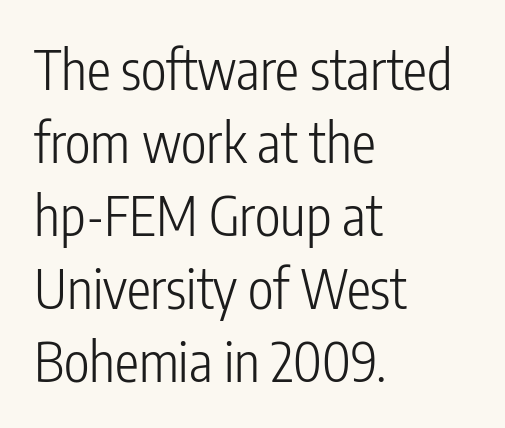
Q: Is the text bold? A: No.
Q: Is the text italic (slanted)? A: No, it is upright.
Q: Is the typeface a serif or a sans-serif typeface? A: Sans-serif.
Q: Is the text underlined? A: No.
Q: How is the paragraph aligned? A: Left-aligned.
Q: Is the spacing between letters normal or unusually wide? A: Normal.
Q: Is the spacing between lines tight, normal or loose? A: Normal.
Q: Width (condensed, normal, or wide)? A: Condensed.
Q: Stroke contrast? A: Low.
Q: x-height? A: Medium.
Q: Monospaced? A: No.
